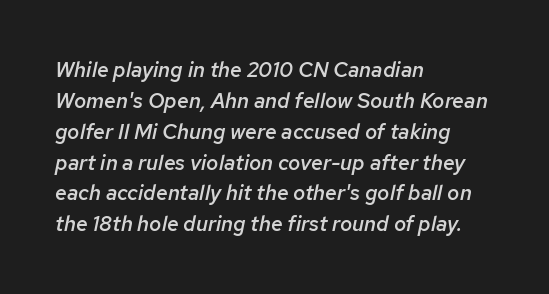
Observe the ordinary spacing: letters are neighbours, not strangers. Rule under the text: the space is simply empty. The paragraph shown leans on its left margin. The font's italic variant was chosen for this text. Leading matches the norm, producing a regular column.
